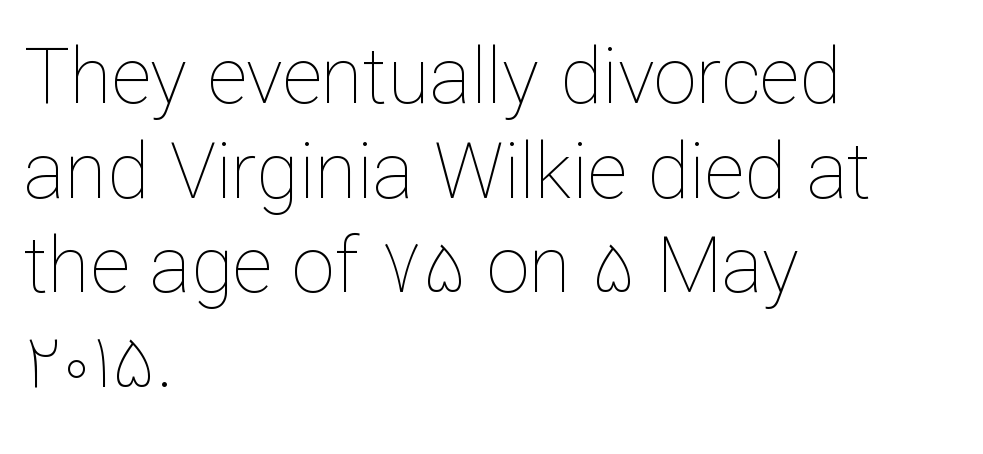
A typesetter would mark this as roman, not italic. No extra tracking has been applied to these lines. The rendering uses natural spacing where letterforms have individual widths. The weight would be labelled regular, book, light, or lighter still.
